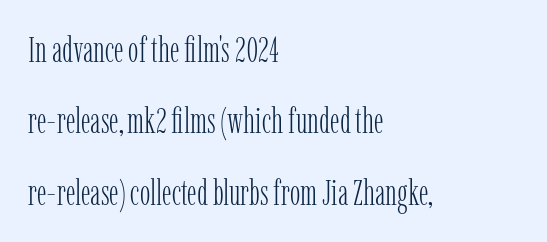
The image shows 35 px light, condensed serif type, upright; set left-aligned, loose line spacing (2.04x), normal letter spacing, not underlined; low stroke contrast and a medium x-height.
